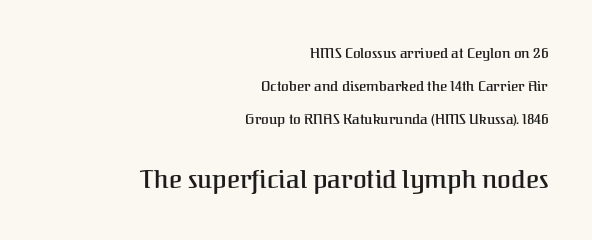
{"italic": "no", "underline": "no", "align": "right", "line_spacing": "loose", "line_spacing_ratio": 2.37, "letter_spacing": "normal", "letter_spacing_em": 0.0, "larger_block": "second", "size_ratio": 1.79, "glyph_px": 25}
